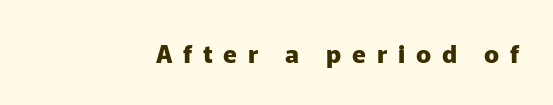
The image shows 25 px bold type, upright; set right-aligned, unusually wide letter spacing (+0.43 em), not underlined.
